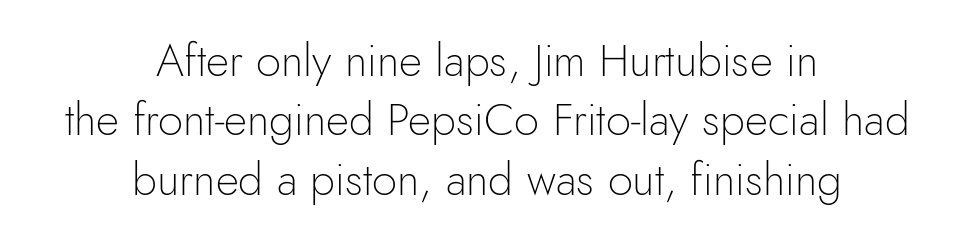
The image shows 45 px light sans-serif type, upright; set centered, normal line spacing (1.32x), normal letter spacing, not underlined; a small x-height.
